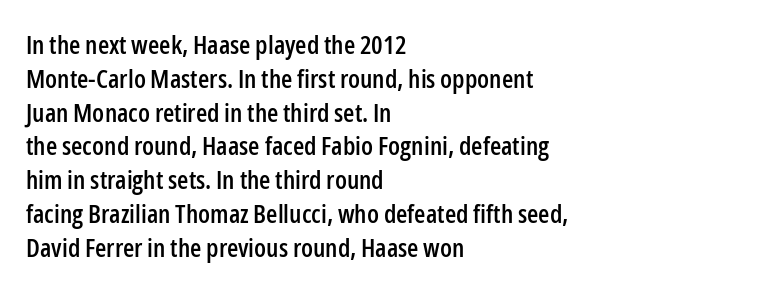
Q: Is the text italic (slanted)? A: No, it is upright.
Q: Is the text underlined? A: No.
Q: How is the paragraph aligned? A: Left-aligned.
Q: Is the spacing between letters normal or unusually wide? A: Normal.
Q: Is the spacing between lines tight, normal or loose? A: Normal.
